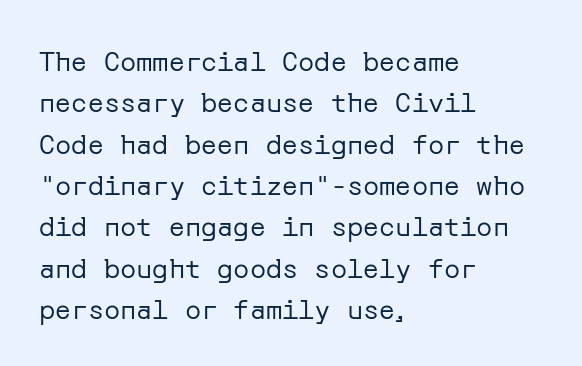
The image shows 27 px text type, upright; set left-aligned, normal line spacing (1.53x), normal letter spacing, not underlined.
